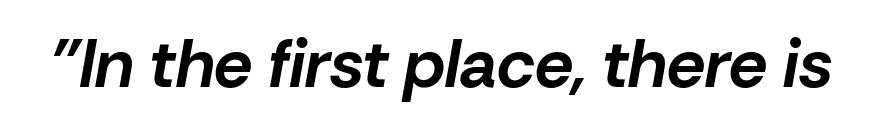
The space beneath each line is pristine and unruled. Italic: yes, the glyphs are oblique. A typesetter would call this proportional, since set widths differ per character. In terms of letterspacing, this is plain default setting. Stroke thickness is high; the sample reads as a true bold.
